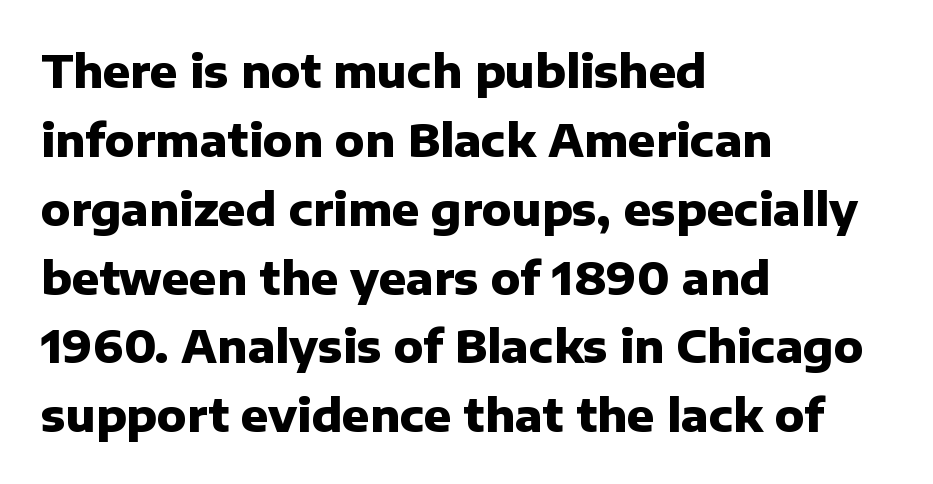
Q: Is the text bold? A: Yes.
Q: Is the text italic (slanted)? A: No, it is upright.
Q: Is the typeface a serif or a sans-serif typeface? A: Sans-serif.
Q: Is the text underlined? A: No.
Q: How is the paragraph aligned? A: Left-aligned.
Q: Is the spacing between letters normal or unusually wide? A: Normal.
Q: Is the spacing between lines tight, normal or loose? A: Normal.
Q: Width (condensed, normal, or wide)? A: Normal.
Q: Stroke contrast? A: Low.
Q: x-height? A: Medium.
Q: Monospaced? A: No.
